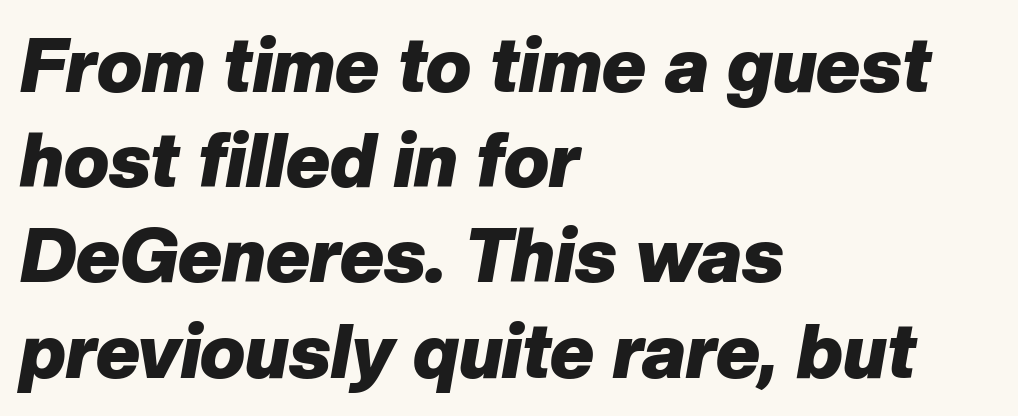
{"italic": "yes", "lean": "right", "slant_degrees": 10, "bold": "yes", "weight": "heavy", "width": "normal", "stroke_contrast": "low", "x_height": "medium", "monospaced": "no", "underline": "no", "align": "left", "line_spacing": "normal", "line_spacing_ratio": 1.27, "letter_spacing": "normal", "letter_spacing_em": 0.0, "glyph_px": 75}
